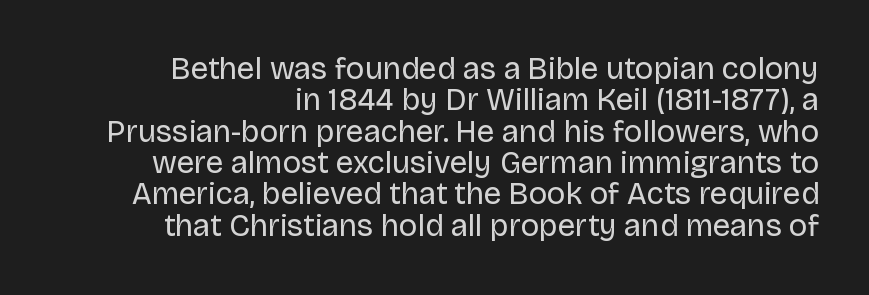
{"serif": "no", "italic": "no", "bold": "no", "weight": "regular", "width": "normal", "stroke_contrast": "low", "x_height": "large", "monospaced": "no", "underline": "no", "align": "right", "line_spacing": "tight", "line_spacing_ratio": 1.01, "letter_spacing": "normal", "letter_spacing_em": 0.0, "glyph_px": 31}
